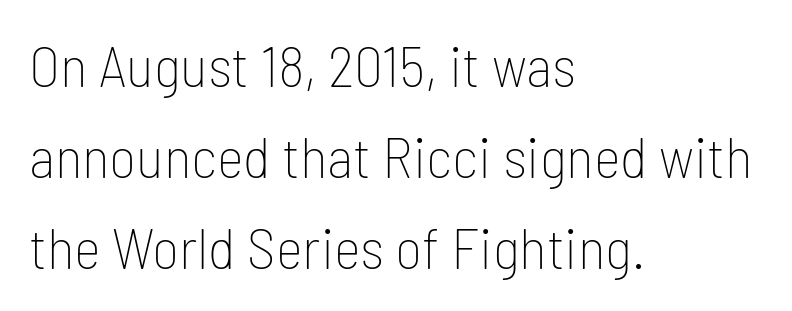
The image shows 58 px thin, condensed sans-serif type, upright; set left-aligned, normal line spacing (1.57x), normal letter spacing, not underlined; low stroke contrast and a medium x-height.
